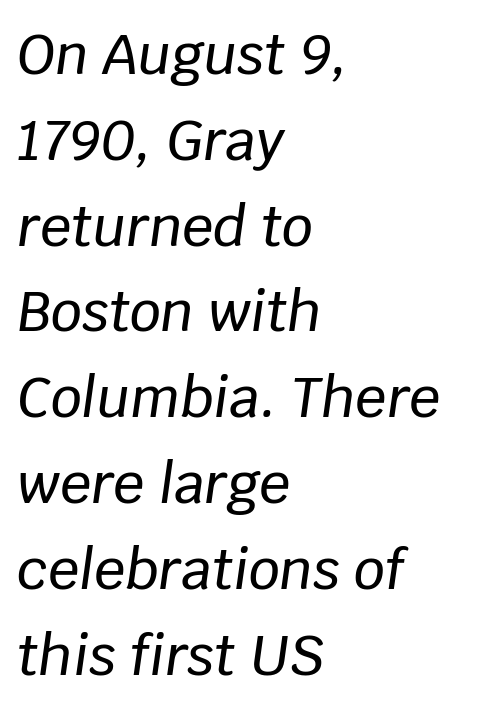
Q: Is the text italic (slanted)? A: Yes, it leans right by about 8 degrees.
Q: Is the text underlined? A: No.
Q: How is the paragraph aligned? A: Left-aligned.
Q: Is the spacing between letters normal or unusually wide? A: Normal.
Q: Is the spacing between lines tight, normal or loose? A: Normal.
Q: Width (condensed, normal, or wide)? A: Normal.
Q: Stroke contrast? A: Low.
Q: x-height? A: Large.
Q: Monospaced? A: No.
